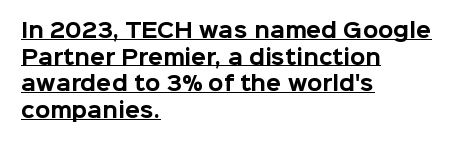
Q: Is the text bold? A: Yes.
Q: Is the text italic (slanted)? A: No, it is upright.
Q: Is the text underlined? A: Yes.
Q: How is the paragraph aligned? A: Left-aligned.
Q: Is the spacing between letters normal or unusually wide? A: Normal.
Q: Is the spacing between lines tight, normal or loose? A: Normal.
